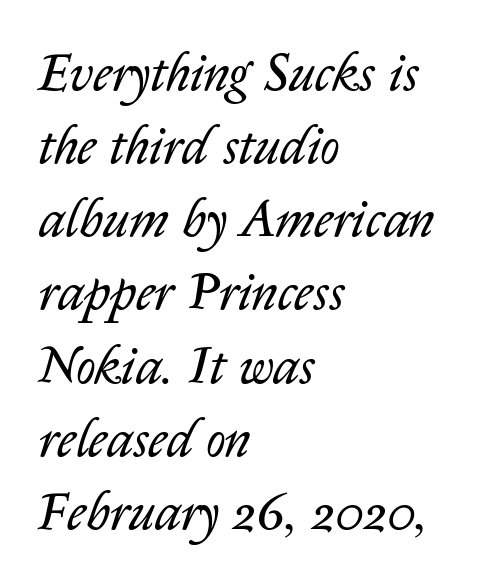
The image shows 53 px regular-weight type, italic (leaning right); set left-aligned, normal line spacing (1.38x), normal letter spacing, not underlined; low stroke contrast and a medium x-height.
